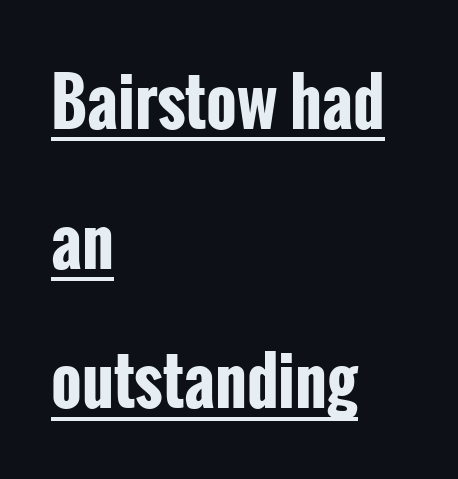
Proportional: the letters do not fall into vertical columns. The rendered words wear a rule along their underside. Caption: multi-line text, flush left, ragged right. Font category for this specimen: sans-serif.
